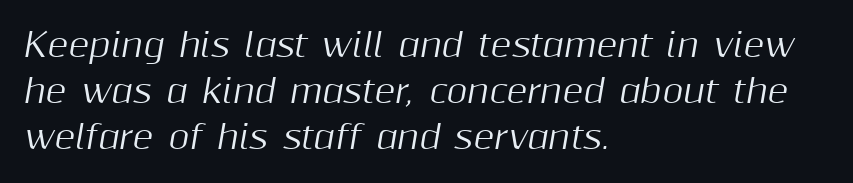
Q: Is the text italic (slanted)? A: Yes, it leans right by about 10 degrees.
Q: Is the text underlined? A: No.
Q: How is the paragraph aligned? A: Left-aligned.
Q: Is the spacing between letters normal or unusually wide? A: Normal.
Q: Is the spacing between lines tight, normal or loose? A: Normal.
Q: Width (condensed, normal, or wide)? A: Normal.
Q: Stroke contrast? A: Medium.
Q: x-height? A: Medium.
Q: Monospaced? A: No.
